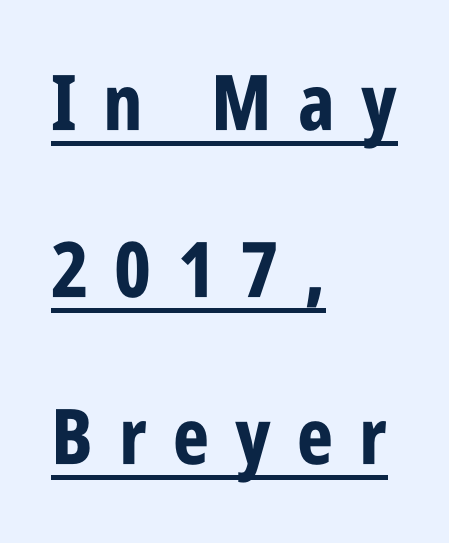
Q: Is the text bold? A: Yes.
Q: Is the text italic (slanted)? A: No, it is upright.
Q: Is the typeface a serif or a sans-serif typeface? A: Sans-serif.
Q: Is the text underlined? A: Yes.
Q: How is the paragraph aligned? A: Left-aligned.
Q: Is the spacing between letters normal or unusually wide? A: Unusually wide.
Q: Is the spacing between lines tight, normal or loose? A: Loose.
Q: Width (condensed, normal, or wide)? A: Condensed.
Q: Stroke contrast? A: Low.
Q: x-height? A: Large.
Q: Monospaced? A: No.
